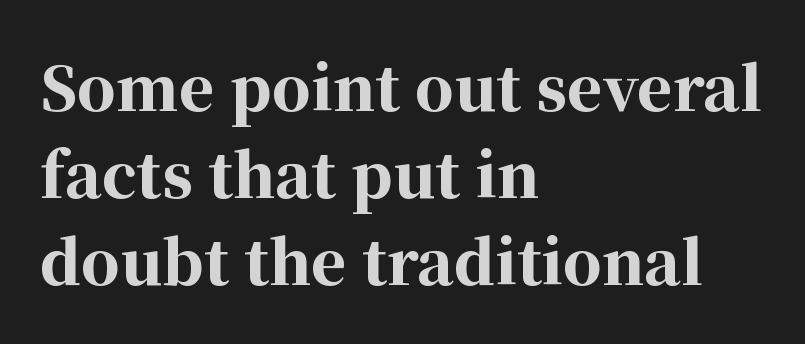
Q: Is the text bold? A: Yes.
Q: Is the text italic (slanted)? A: No, it is upright.
Q: Is the typeface a serif or a sans-serif typeface? A: Serif.
Q: Is the text underlined? A: No.
Q: How is the paragraph aligned? A: Left-aligned.
Q: Is the spacing between letters normal or unusually wide? A: Normal.
Q: Is the spacing between lines tight, normal or loose? A: Normal.
Q: Width (condensed, normal, or wide)? A: Normal.
Q: Stroke contrast? A: High.
Q: x-height? A: Medium.
Q: Monospaced? A: No.
